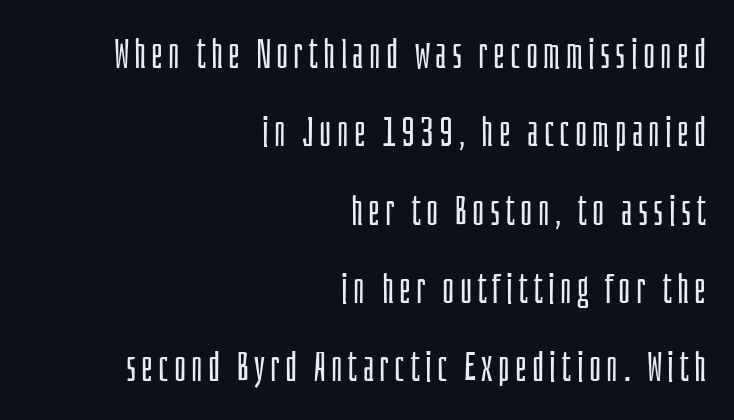
The image shows 41 px light, condensed sans-serif type, upright; set right-aligned, loose line spacing (1.91x), not underlined; low stroke contrast and a large x-height.
